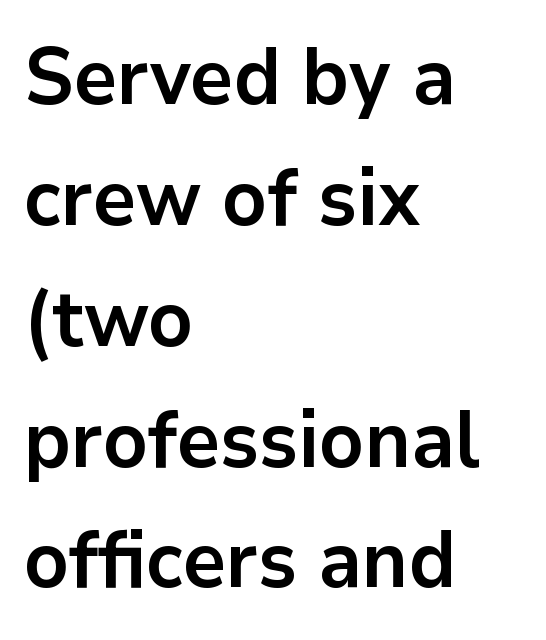
Italic? Not at all — the glyphs are vertical. Words appear dense and cohesive because spacing is normal. Serifs: no, the terminals of the letterforms are clean. Note the varied advance widths — an 'i' is clearly narrower than an 'm'. The rendering anchors every line to the left-hand side. Each glyph is drawn with heavy, bold strokes.
